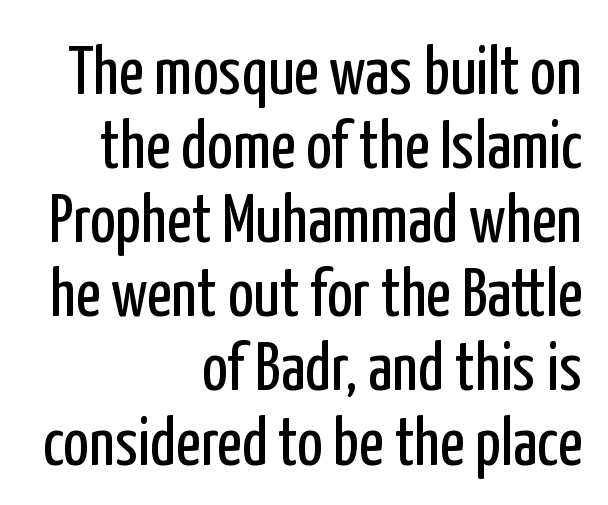
{"serif": "no", "italic": "no", "bold": "no", "weight": "regular", "width": "condensed", "stroke_contrast": "low", "x_height": "medium", "monospaced": "no", "underline": "no", "align": "right", "line_spacing": "tight", "line_spacing_ratio": 1.09, "letter_spacing": "normal", "letter_spacing_em": 0.0, "glyph_px": 68}
